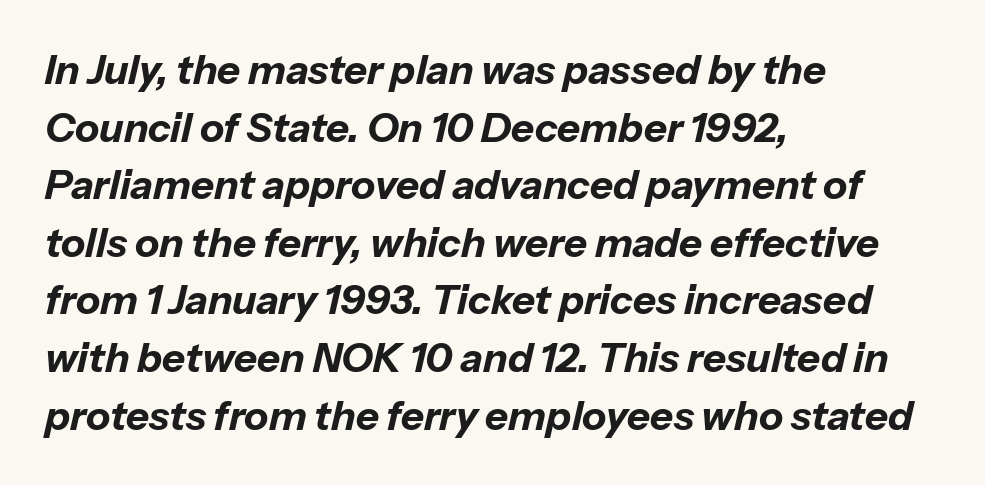
Think of a printed novel: that variable character pitch is what you see here. The whole block is typeset with a tilt. Pretty heavy lettering here — definitely bold. Glyph-to-glyph distance matches everyday printed text. The passage shown stacks its lines at a standard gap.
